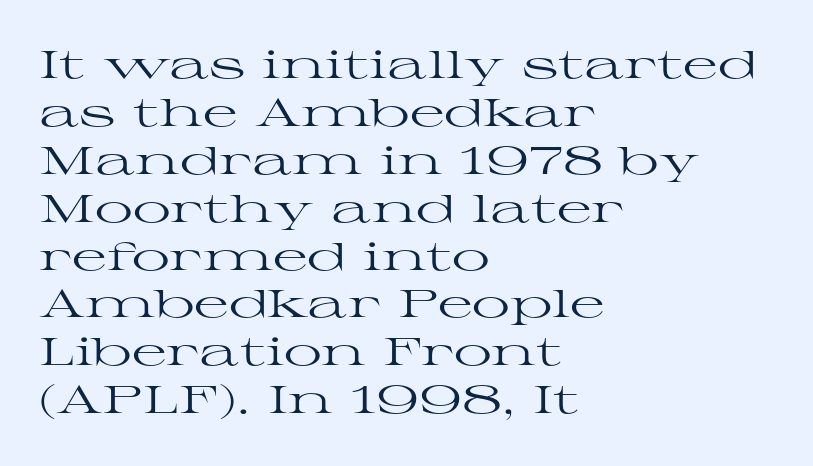
The image shows 38 px regular-weight, wide serif type, upright; set left-aligned, normal line spacing (1.26x), normal letter spacing, not underlined; high stroke contrast and a medium x-height.
